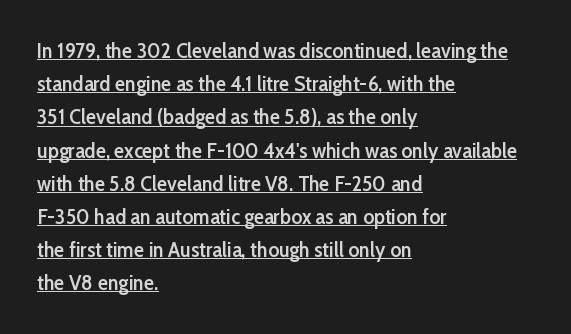
These lines sit exactly where default settings would place them. Line starts are locked; line ends wander. Stems and bowls a touch heavier than normal — semibold. Look at the tracking — it's just the regular setting, nothing added. Vertical strokes here are truly vertical. A typographer would call this underscored text.
